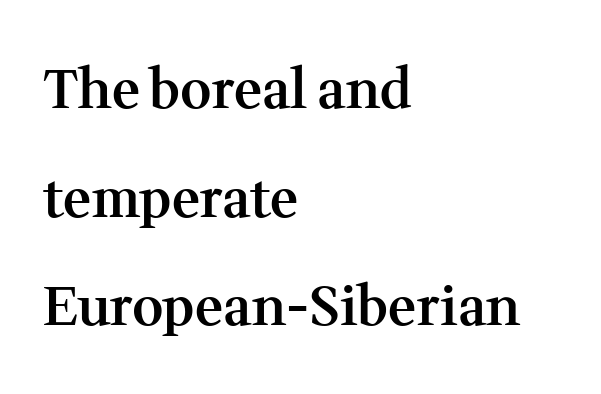
The image shows 54 px semibold serif type, upright; set left-aligned, loose line spacing (2.01x), normal letter spacing, not underlined; medium stroke contrast and a medium x-height.
